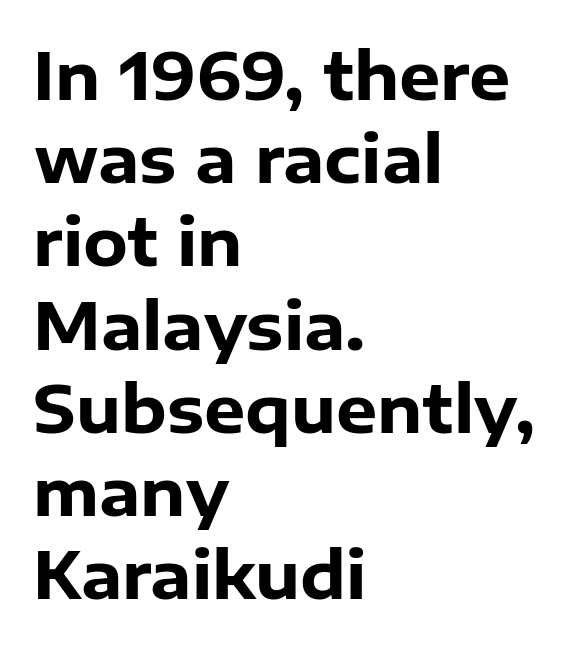
Q: Is the text bold? A: Yes.
Q: Is the text italic (slanted)? A: No, it is upright.
Q: Is the typeface a serif or a sans-serif typeface? A: Sans-serif.
Q: Is the text underlined? A: No.
Q: How is the paragraph aligned? A: Left-aligned.
Q: Is the spacing between letters normal or unusually wide? A: Normal.
Q: Is the spacing between lines tight, normal or loose? A: Normal.
Q: Width (condensed, normal, or wide)? A: Normal.
Q: Stroke contrast? A: Low.
Q: x-height? A: Medium.
Q: Monospaced? A: No.
